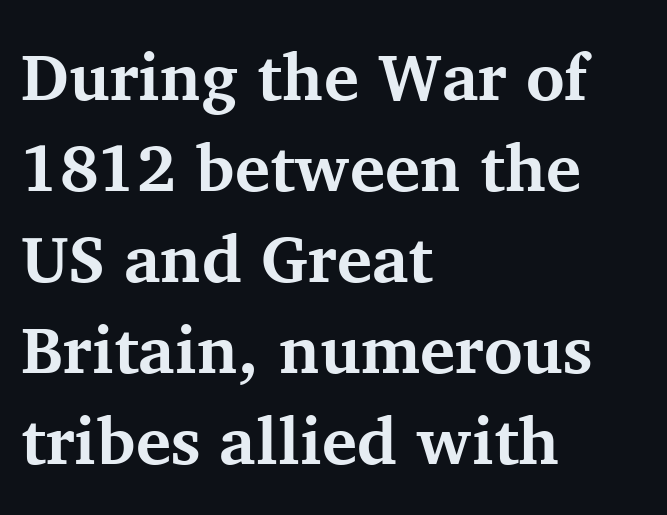
{"serif": "yes", "italic": "no", "bold": "yes", "weight": "bold", "width": "normal", "stroke_contrast": "medium", "x_height": "medium", "monospaced": "no", "underline": "no", "align": "left", "line_spacing": "normal", "line_spacing_ratio": 1.38, "letter_spacing": "normal", "letter_spacing_em": 0.0, "glyph_px": 66}
